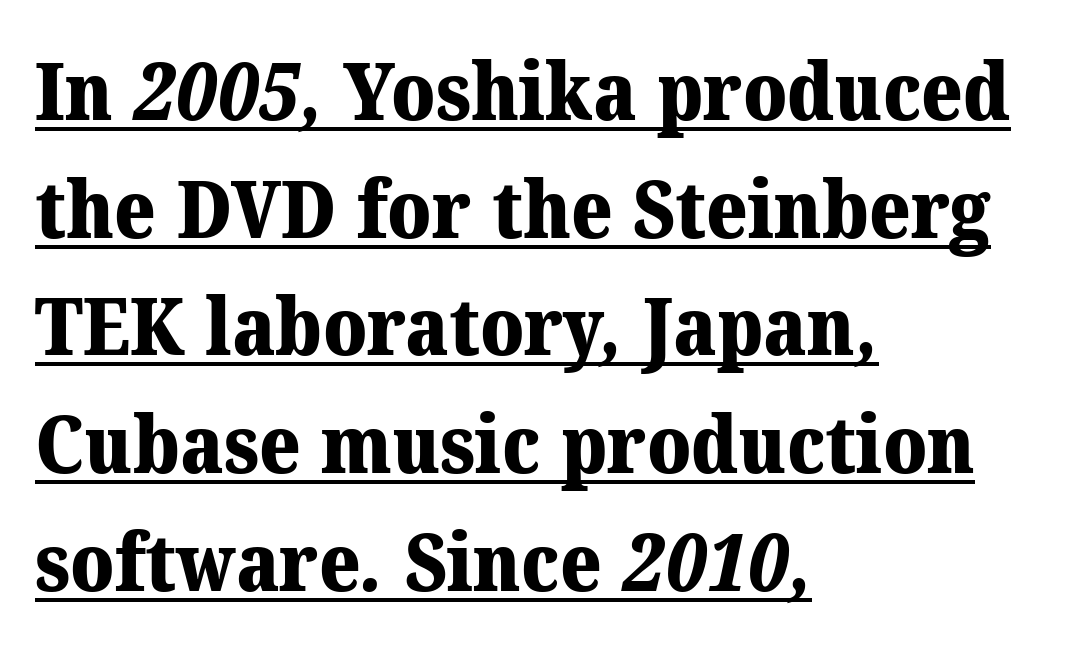
Q: Is the text bold? A: Yes.
Q: Is the typeface a serif or a sans-serif typeface? A: Serif.
Q: Is the text underlined? A: Yes.
Q: How is the paragraph aligned? A: Left-aligned.
Q: Is the spacing between letters normal or unusually wide? A: Normal.
Q: Is the spacing between lines tight, normal or loose? A: Normal.
Q: Width (condensed, normal, or wide)? A: Normal.
Q: Stroke contrast? A: Medium.
Q: x-height? A: Medium.
Q: Monospaced? A: No.
